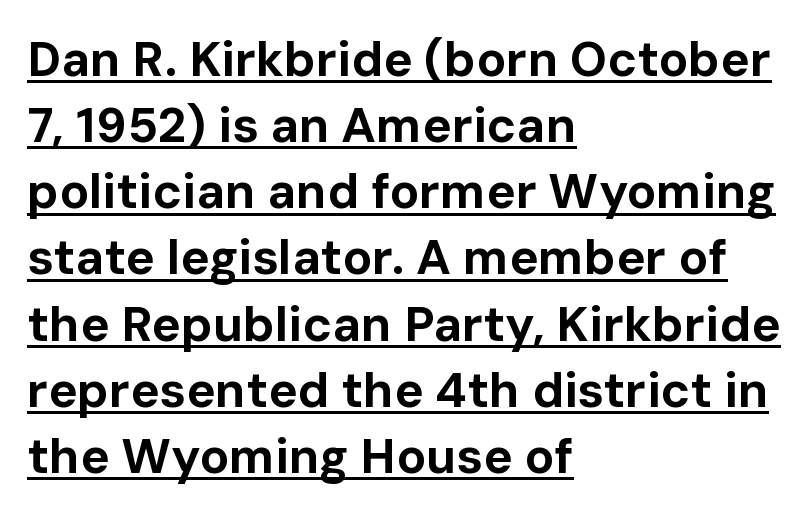
{"serif": "no", "italic": "no", "bold": "yes", "weight": "bold", "width": "normal", "stroke_contrast": "low", "x_height": "medium", "monospaced": "no", "underline": "yes", "align": "left", "line_spacing": "normal", "line_spacing_ratio": 1.35, "letter_spacing": "normal", "letter_spacing_em": 0.0, "glyph_px": 49}
